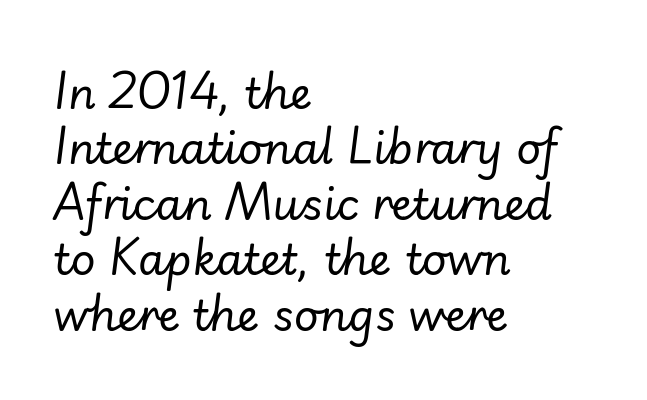
The image shows 43 px regular-weight type, italic (leaning right); set left-aligned, normal line spacing (1.29x), normal letter spacing, not underlined; low stroke contrast and a small x-height.
